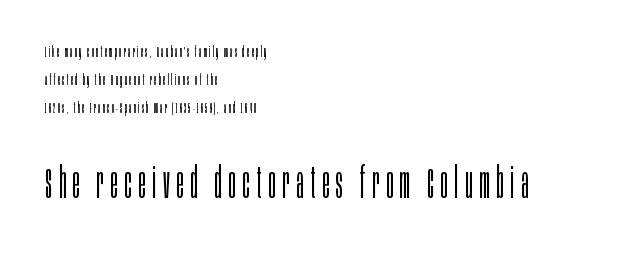
Q: Is the text bold? A: No.
Q: Is the text italic (slanted)? A: No, it is upright.
Q: Is the typeface a serif or a sans-serif typeface? A: Sans-serif.
Q: Is the text underlined? A: No.
Q: How is the paragraph aligned? A: Left-aligned.
Q: Is the spacing between lines tight, normal or loose? A: Loose.
Q: Which block of text is set in a larger size, the first (top) or the second (bottom)? A: The second (bottom) one.
Q: Width (condensed, normal, or wide)? A: Condensed.
Q: Stroke contrast? A: Low.
Q: x-height? A: Large.
Q: Monospaced? A: No.
